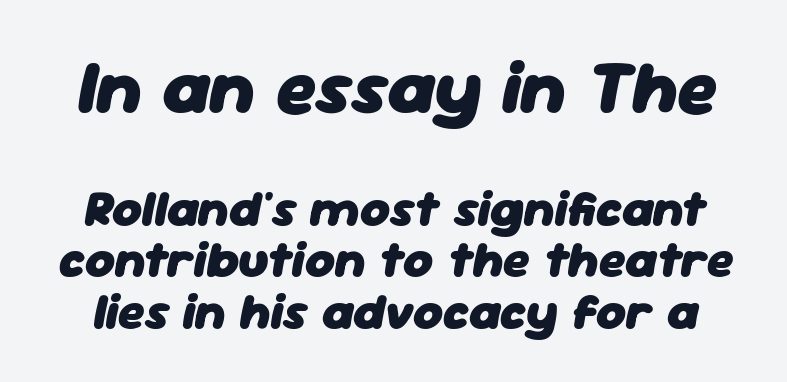
Q: Is the text bold? A: Yes.
Q: Is the text italic (slanted)? A: Yes, it leans right by about 11 degrees.
Q: Is the text underlined? A: No.
Q: Is the spacing between letters normal or unusually wide? A: Normal.
Q: Is the spacing between lines tight, normal or loose? A: Tight.
Q: Which block of text is set in a larger size, the first (top) or the second (bottom)? A: The first (top) one.
Q: Width (condensed, normal, or wide)? A: Normal.
Q: Stroke contrast? A: Low.
Q: x-height? A: Medium.
Q: Monospaced? A: No.
